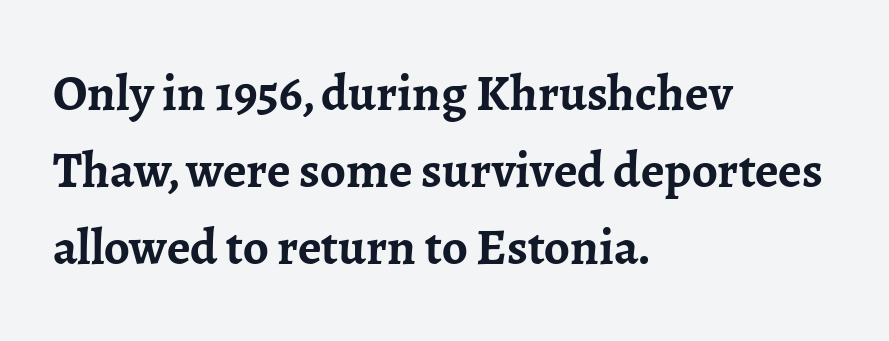
Q: Is the text bold? A: Yes.
Q: Is the text italic (slanted)? A: No, it is upright.
Q: Is the typeface a serif or a sans-serif typeface? A: Serif.
Q: Is the text underlined? A: No.
Q: How is the paragraph aligned? A: Left-aligned.
Q: Is the spacing between letters normal or unusually wide? A: Normal.
Q: Is the spacing between lines tight, normal or loose? A: Normal.
Q: Width (condensed, normal, or wide)? A: Normal.
Q: Stroke contrast? A: Low.
Q: x-height? A: Medium.
Q: Monospaced? A: No.
